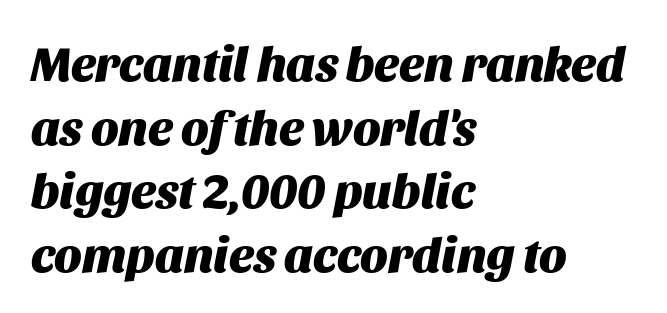
The image shows 49 px heavy type, italic (leaning right); set left-aligned, normal line spacing (1.3x), normal letter spacing, not underlined; medium stroke contrast and a large x-height.
